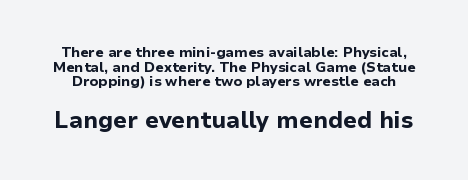
Q: Is the text bold? A: Yes.
Q: Is the text italic (slanted)? A: No, it is upright.
Q: Is the text underlined? A: No.
Q: Is the spacing between letters normal or unusually wide? A: Normal.
Q: Is the spacing between lines tight, normal or loose? A: Tight.
Q: Which block of text is set in a larger size, the first (top) or the second (bottom)? A: The second (bottom) one.
